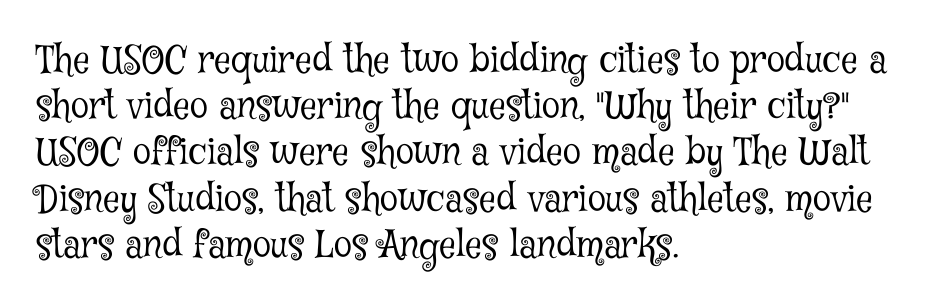
Q: Is the text bold? A: No.
Q: Is the text italic (slanted)? A: No, it is upright.
Q: Is the typeface a serif or a sans-serif typeface? A: Serif.
Q: Is the text underlined? A: No.
Q: How is the paragraph aligned? A: Left-aligned.
Q: Is the spacing between letters normal or unusually wide? A: Normal.
Q: Is the spacing between lines tight, normal or loose? A: Normal.
Q: Width (condensed, normal, or wide)? A: Condensed.
Q: Stroke contrast? A: Low.
Q: x-height? A: Medium.
Q: Monospaced? A: No.
